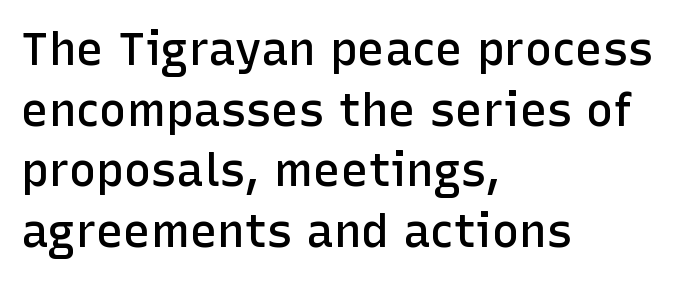
{"serif": "no", "italic": "no", "bold": "semi", "weight": "semibold", "width": "normal", "stroke_contrast": "low", "x_height": "medium", "monospaced": "no", "underline": "no", "align": "left", "line_spacing": "normal", "line_spacing_ratio": 1.32, "letter_spacing": "normal", "letter_spacing_em": 0.0, "glyph_px": 46}
